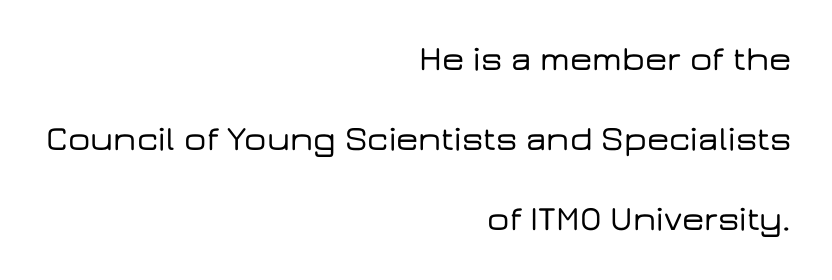
{"serif": "no", "italic": "no", "width": "wide", "stroke_contrast": "low", "x_height": "medium", "monospaced": "no", "underline": "no", "align": "right", "line_spacing": "loose", "line_spacing_ratio": 2.29, "letter_spacing": "normal", "letter_spacing_em": 0.0, "glyph_px": 35}
